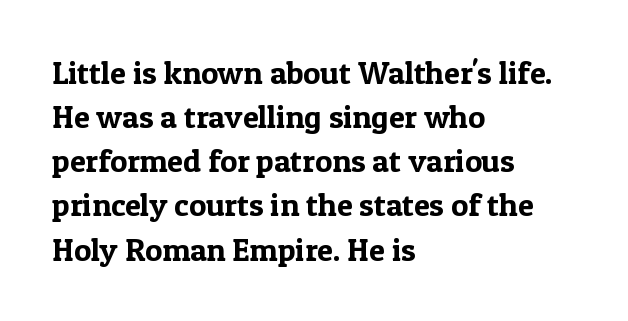
A classic flush-left, rag-right setting is used for this passage. Bare-footed words on every line. The designer left line spacing at the default. Stroke terminals: seriffed.
